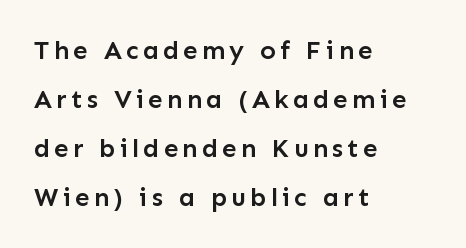
The image shows 26 px text type, upright; set left-aligned, line spacing 1.89x, not underlined.
